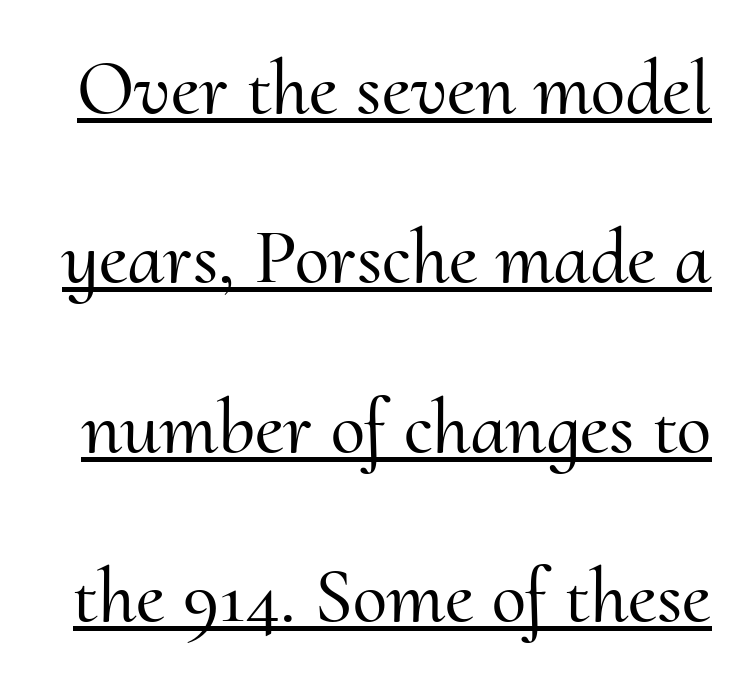
{"serif": "yes", "italic": "no", "width": "normal", "stroke_contrast": "medium", "x_height": "small", "monospaced": "no", "underline": "yes", "line_spacing": "loose", "line_spacing_ratio": 2.17, "letter_spacing": "normal", "letter_spacing_em": 0.0, "glyph_px": 78}
